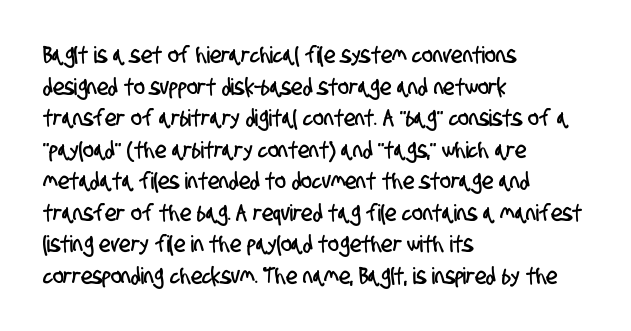
{"underline": "no", "align": "left", "line_spacing": "normal", "line_spacing_ratio": 1.37, "letter_spacing": "normal", "letter_spacing_em": 0.0, "glyph_px": 23}
